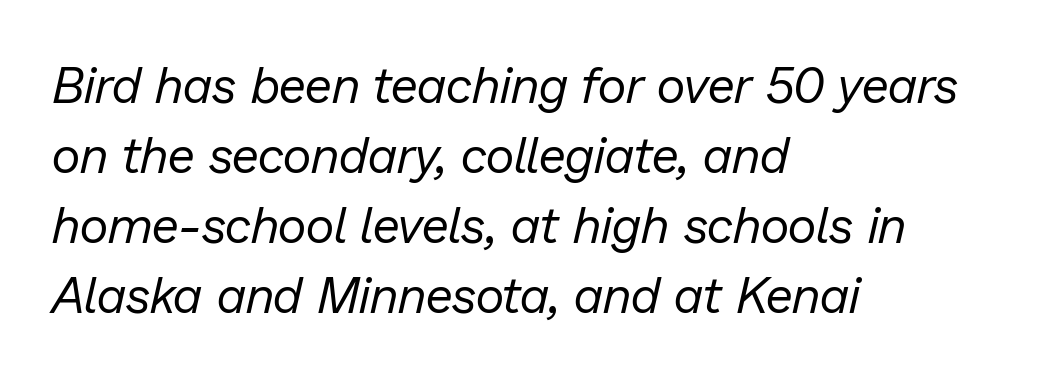
The line texture is even and compact thanks to regular tracking. Leading matches the norm, producing a regular column. Lines of text with bare space underneath. This sample uses an oblique cut, with every glyph tilted off the vertical. The ragged edge is on the right, which tells us the setting is flush left. Note the varied advance widths — an 'i' is clearly narrower than an 'm'.
